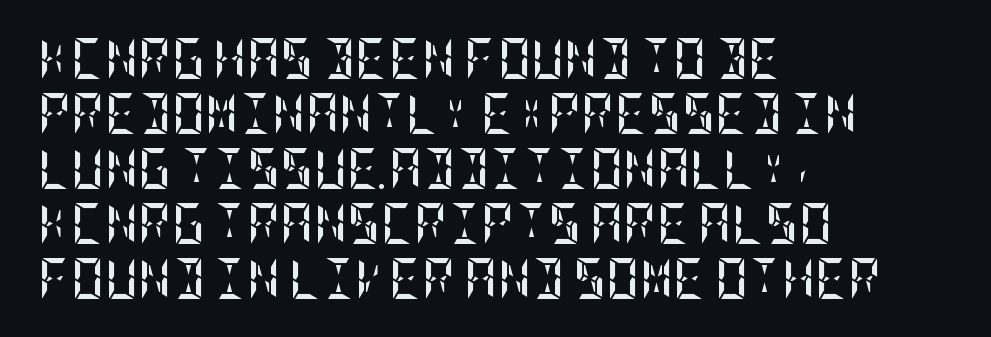
Q: Is the text bold? A: Yes.
Q: Is the text italic (slanted)? A: No, it is upright.
Q: Is the text underlined? A: No.
Q: How is the paragraph aligned? A: Left-aligned.
Q: Is the spacing between letters normal or unusually wide? A: Normal.
Q: Is the spacing between lines tight, normal or loose? A: Normal.
Q: Width (condensed, normal, or wide)? A: Condensed.
Q: Stroke contrast? A: Low.
Q: x-height? A: Large.
